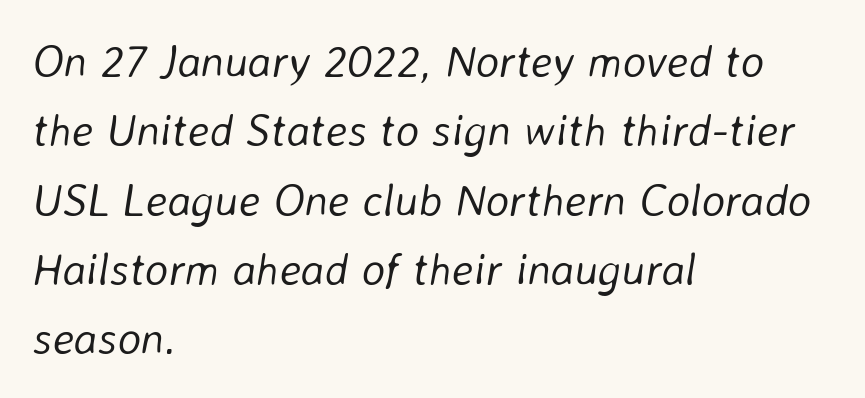
Q: Is the text bold? A: No.
Q: Is the text italic (slanted)? A: Yes, it leans right by about 8 degrees.
Q: Is the text underlined? A: No.
Q: How is the paragraph aligned? A: Left-aligned.
Q: Is the spacing between letters normal or unusually wide? A: Normal.
Q: Is the spacing between lines tight, normal or loose? A: Normal.
Q: Width (condensed, normal, or wide)? A: Normal.
Q: Stroke contrast? A: Low.
Q: x-height? A: Medium.
Q: Monospaced? A: No.
